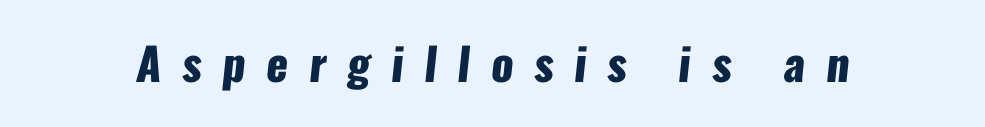
{"serif": "no", "bold": "yes", "weight": "heavy", "width": "condensed", "stroke_contrast": "low", "x_height": "medium", "monospaced": "no", "underline": "no", "letter_spacing": "wide", "letter_spacing_em": 0.46, "glyph_px": 45}
